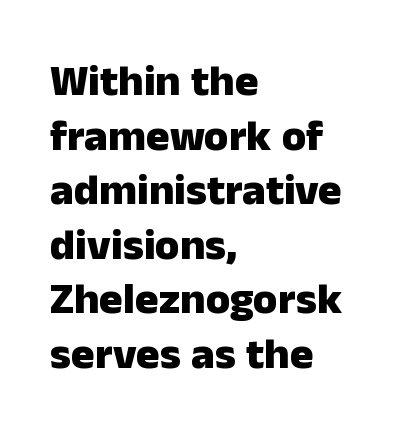
Q: Is the text bold? A: Yes.
Q: Is the text italic (slanted)? A: No, it is upright.
Q: Is the typeface a serif or a sans-serif typeface? A: Sans-serif.
Q: Is the text underlined? A: No.
Q: How is the paragraph aligned? A: Left-aligned.
Q: Is the spacing between letters normal or unusually wide? A: Normal.
Q: Width (condensed, normal, or wide)? A: Normal.
Q: Stroke contrast? A: Low.
Q: x-height? A: Medium.
Q: Monospaced? A: No.
